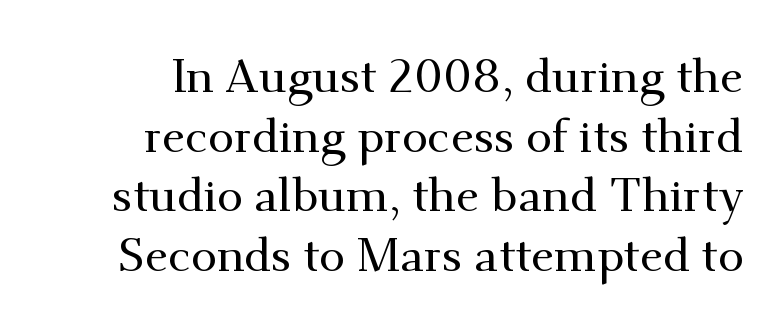
Q: Is the text italic (slanted)? A: No, it is upright.
Q: Is the typeface a serif or a sans-serif typeface? A: Serif.
Q: Is the text underlined? A: No.
Q: Is the spacing between letters normal or unusually wide? A: Normal.
Q: Is the spacing between lines tight, normal or loose? A: Normal.
Q: Width (condensed, normal, or wide)? A: Normal.
Q: Stroke contrast? A: Medium.
Q: x-height? A: Small.
Q: Monospaced? A: No.
